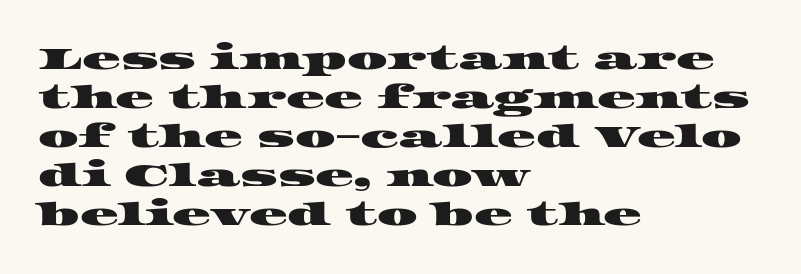
{"serif": "yes", "width": "wide", "stroke_contrast": "high", "x_height": "large", "monospaced": "no", "underline": "no", "align": "left", "line_spacing_ratio": 1.22, "letter_spacing": "normal", "letter_spacing_em": 0.0, "glyph_px": 32}
